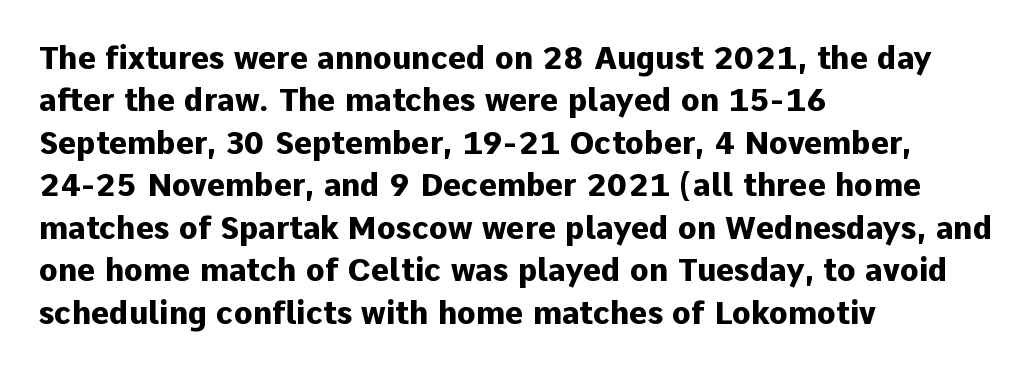
Q: Is the text bold? A: Yes.
Q: Is the text italic (slanted)? A: No, it is upright.
Q: Is the typeface a serif or a sans-serif typeface? A: Sans-serif.
Q: Is the text underlined? A: No.
Q: How is the paragraph aligned? A: Left-aligned.
Q: Is the spacing between letters normal or unusually wide? A: Normal.
Q: Is the spacing between lines tight, normal or loose? A: Normal.
Q: Width (condensed, normal, or wide)? A: Normal.
Q: Stroke contrast? A: Low.
Q: x-height? A: Medium.
Q: Monospaced? A: No.
